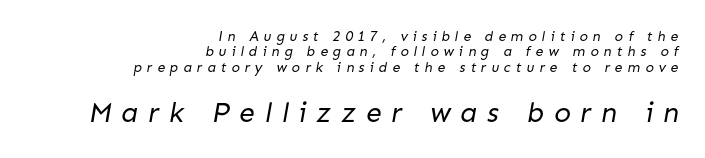
Serifs: no, the terminals of the letterforms are clean. Typesetter's note — lower block bumped up in size, upper block left smaller. The letterforms stand isolated, each surrounded by extra space. Note the varied advance widths — an 'i' is clearly narrower than an 'm'. The ragged edge is on the left, which tells us the setting is flush right. The characters are drawn with everyday or finer stroke widths.
